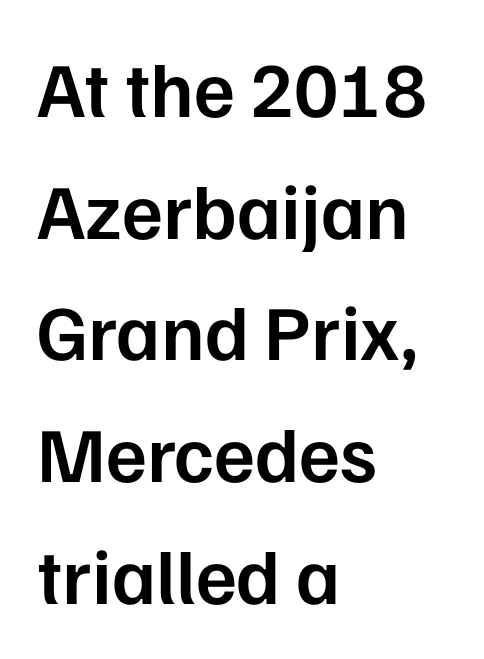
The image shows 78 px semibold sans-serif type, upright; set left-aligned, normal line spacing (1.56x), normal letter spacing, not underlined; low stroke contrast and a medium x-height.
